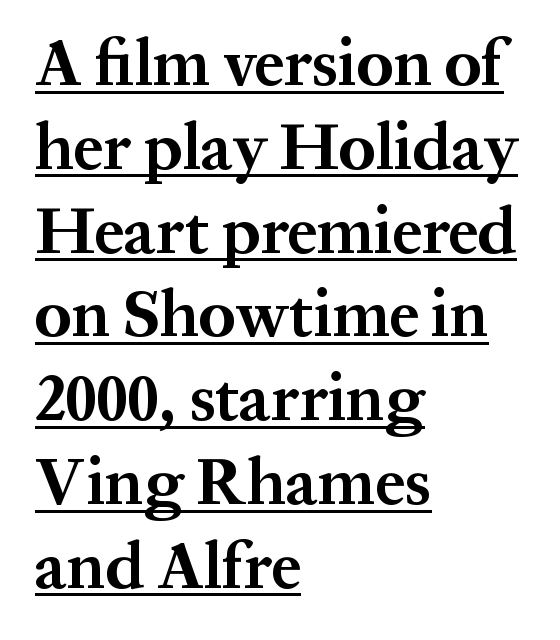
This sample keeps an unexceptional amount of space between lines. A baseline rule has been typeset under these characters. Its strokes are broad and dark, the hallmark of bold type. The paragraph shown leans on its left margin.
